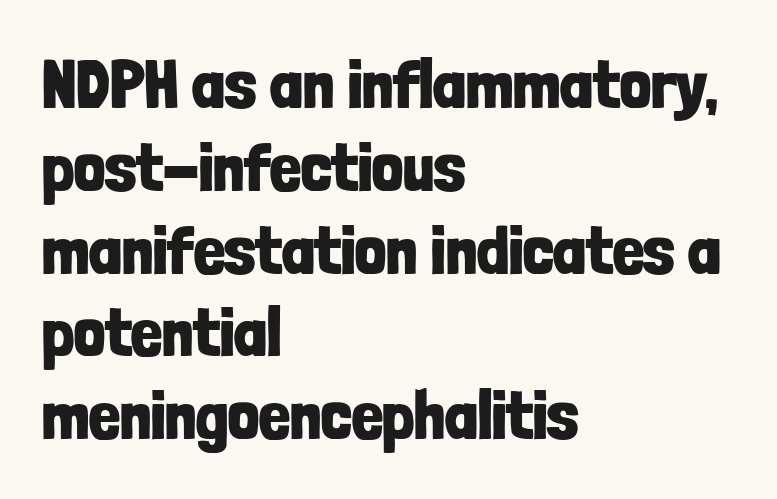
Q: Is the text bold? A: Yes.
Q: Is the text italic (slanted)? A: No, it is upright.
Q: Is the typeface a serif or a sans-serif typeface? A: Sans-serif.
Q: Is the text underlined? A: No.
Q: How is the paragraph aligned? A: Left-aligned.
Q: Is the spacing between letters normal or unusually wide? A: Normal.
Q: Width (condensed, normal, or wide)? A: Condensed.
Q: Stroke contrast? A: Low.
Q: x-height? A: Medium.
Q: Monospaced? A: No.
